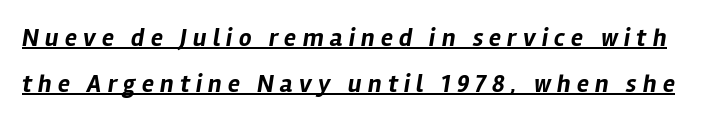
Q: Is the text bold? A: Yes.
Q: Is the text italic (slanted)? A: Yes, it leans right by about 12 degrees.
Q: Is the text underlined? A: Yes.
Q: Is the spacing between letters normal or unusually wide? A: Unusually wide.
